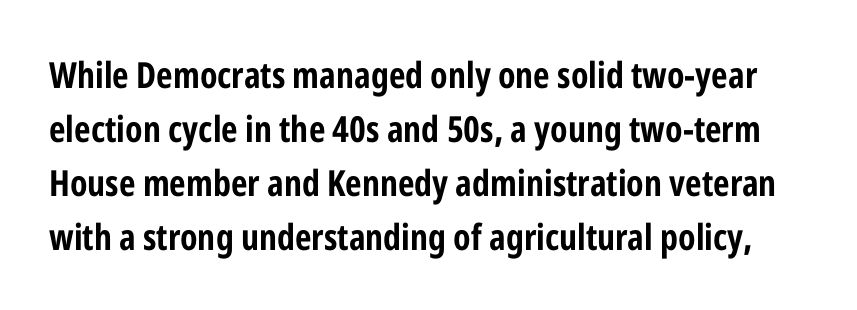
The image shows 36 px bold, condensed sans-serif type, upright; set normal line spacing (1.5x), normal letter spacing, not underlined; low stroke contrast and a medium x-height.
